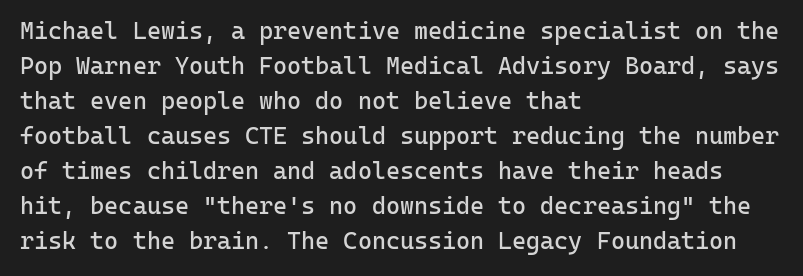
{"italic": "no", "bold": "no", "underline": "no", "align": "left", "line_spacing": "normal", "line_spacing_ratio": 1.46, "letter_spacing": "normal", "letter_spacing_em": 0.0, "glyph_px": 24}
